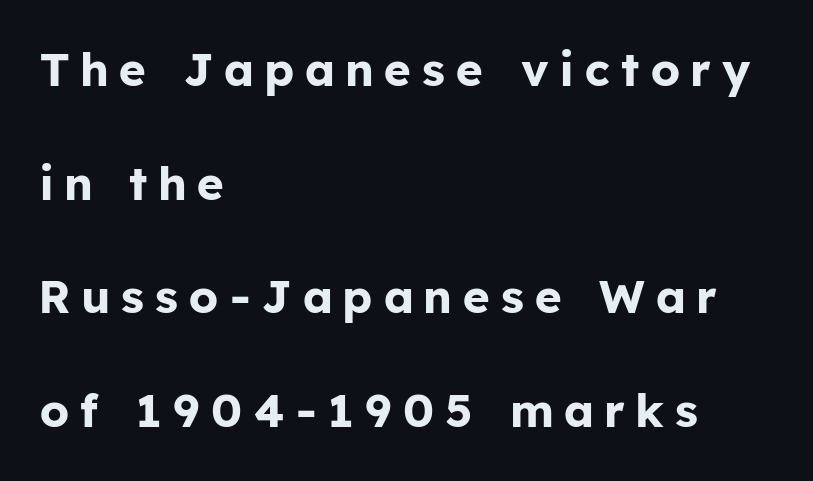
Q: Is the text bold? A: Yes.
Q: Is the text italic (slanted)? A: No, it is upright.
Q: Is the typeface a serif or a sans-serif typeface? A: Sans-serif.
Q: Is the text underlined? A: No.
Q: How is the paragraph aligned? A: Left-aligned.
Q: Is the spacing between letters normal or unusually wide? A: Unusually wide.
Q: Is the spacing between lines tight, normal or loose? A: Loose.
Q: Width (condensed, normal, or wide)? A: Normal.
Q: Stroke contrast? A: Low.
Q: x-height? A: Medium.
Q: Monospaced? A: No.
